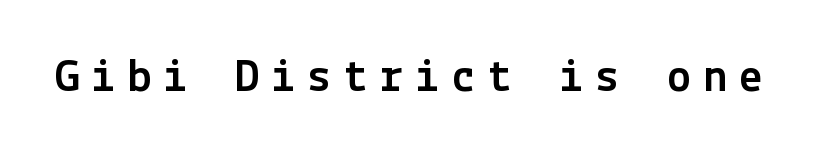
Q: Is the text italic (slanted)? A: No, it is upright.
Q: Is the typeface a serif or a sans-serif typeface? A: Sans-serif.
Q: Is the text underlined? A: No.
Q: Is the spacing between letters normal or unusually wide? A: Unusually wide.
Q: Width (condensed, normal, or wide)? A: Normal.
Q: x-height? A: Medium.
